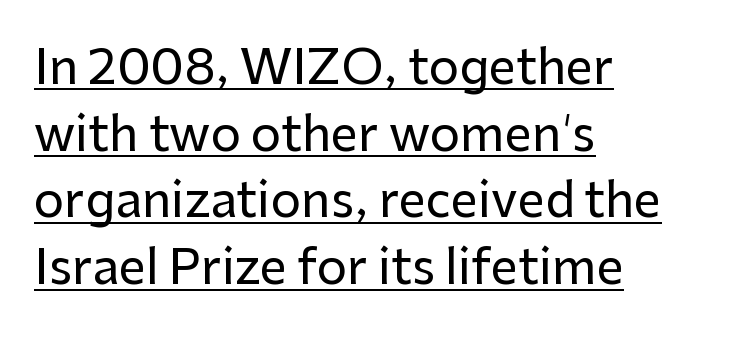
Which margin do the lines hug? The left one — the right edge is uneven. To sum up the face: it is a sans, with no serifs. You can tell it's not italic because the verticals are truly vertical. In terms of leading, this rendering sits right in the middle. The type is set solid horizontally, with unmodified tracking. These lines are rendered in a variable-pitch font.
